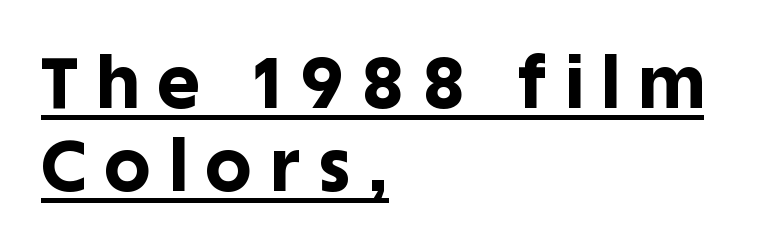
The image shows 72 px bold sans-serif type, upright; set left-aligned, tight line spacing (1.15x), unusually wide letter spacing (+0.27 em), underlined; a large x-height.
